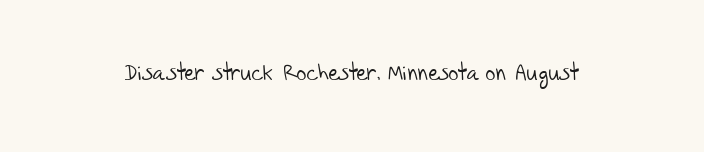
Students, note that the glyphs here touch the page at normal intervals. Any mark beneath the type? The region is blank. Is this a heavy cut? Hardly; it is regular or lighter.
